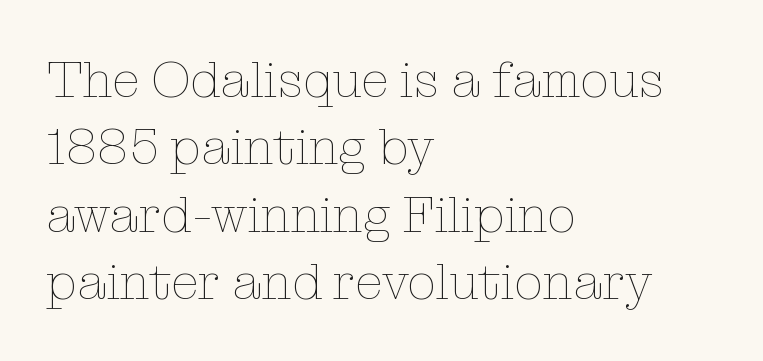
Stems and bowls with no extra thickness — not bold. The specimen reads as upright at a glance. A bare baseline throughout the passage. These lines stack with their left ends in a neat column. Interline gaps are of average width in this sample. Observe the ordinary spacing: letters are neighbours, not strangers.
